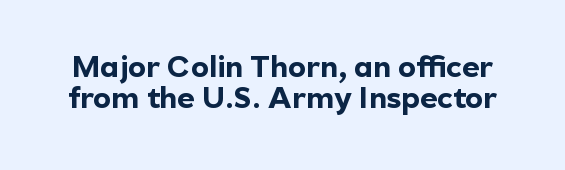
{"serif": "no", "italic": "no", "bold": "yes", "weight": "bold", "width": "normal", "x_height": "medium", "monospaced": "no", "underline": "no", "line_spacing": "tight", "line_spacing_ratio": 1.03, "letter_spacing": "normal", "letter_spacing_em": 0.0, "glyph_px": 30}
